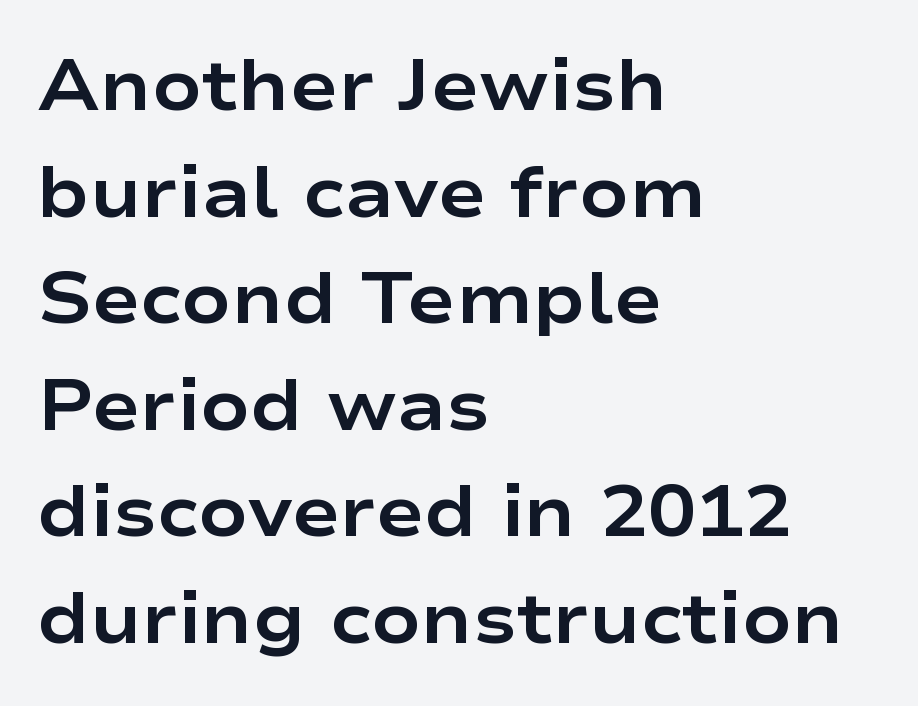
Compared with typical paragraphs, the rows here are spaced about the same. Students, this is bold: see how much ink each stroke carries. No feet cap the strokes, marking this as sans-serif type. Nothing unusual about the tracking: characters are spaced as the font intends. These lines are set flush left with a ragged right edge. Spacing verdict: proportional, widths tailored to each character.
